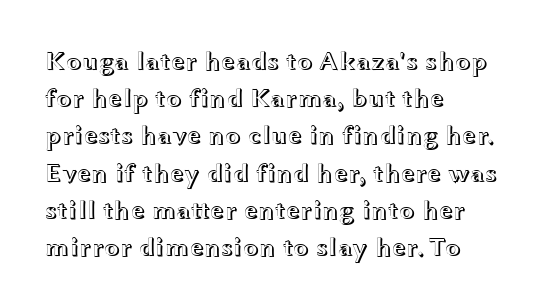
Q: Is the text italic (slanted)? A: No, it is upright.
Q: Is the text underlined? A: No.
Q: How is the paragraph aligned? A: Left-aligned.
Q: Is the spacing between letters normal or unusually wide? A: Normal.
Q: Is the spacing between lines tight, normal or loose? A: Normal.
